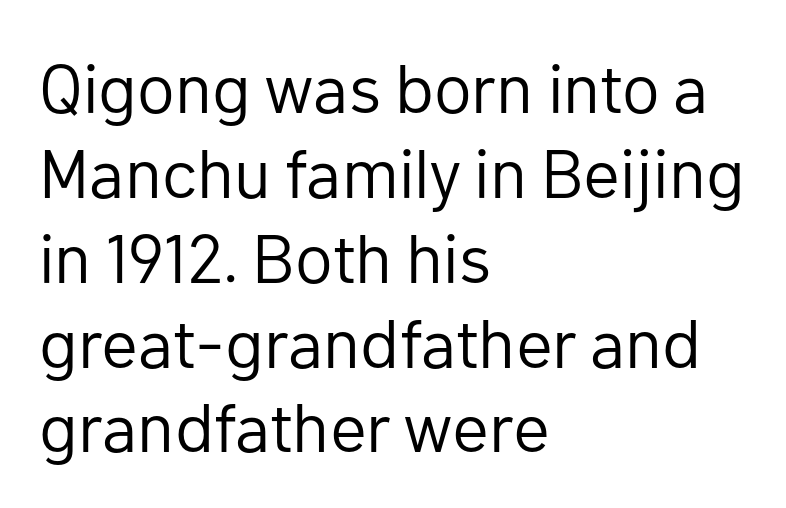
{"serif": "no", "italic": "no", "bold": "no", "weight": "regular", "width": "normal", "stroke_contrast": "low", "x_height": "medium", "monospaced": "no", "underline": "no", "align": "left", "line_spacing_ratio": 1.23, "letter_spacing": "normal", "letter_spacing_em": 0.0, "glyph_px": 69}
